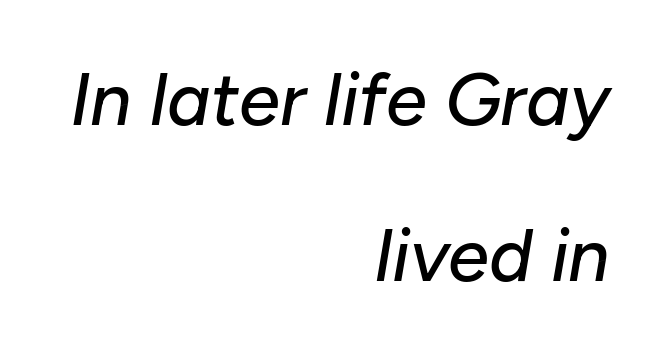
The image shows 74 px text type, italic (leaning right); set right-aligned, loose line spacing (2.11x), normal letter spacing, not underlined; low stroke contrast and a medium x-height.
